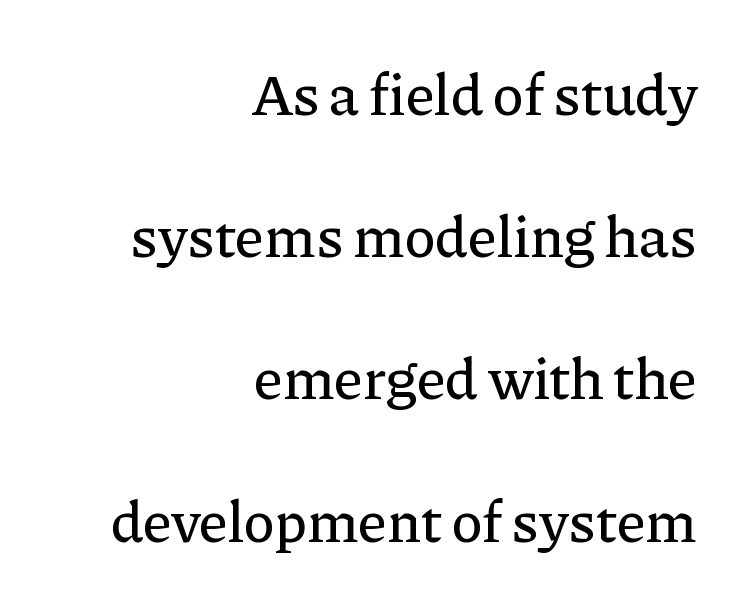
You can tell from the footed stems that serif type was used. Glyph-to-glyph distance matches everyday printed text. The ragged edge is on the left, which tells us the setting is flush right. Leading is clearly above the norm, producing a sparse column. The string is rendered with underlining switched off. The letters stand upright; this is a roman face.
